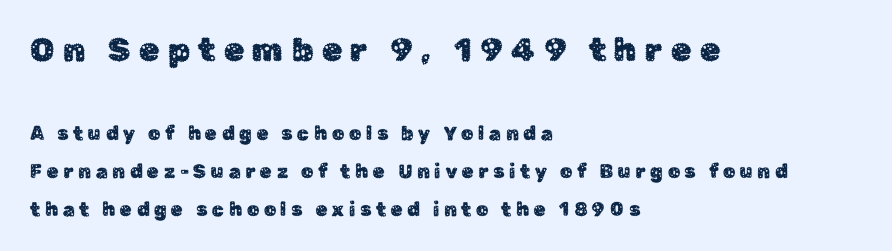
The image shows 33 px sans-serif type, upright; set left-aligned, loose line spacing (1.99x), unusually wide letter spacing (+0.25 em), not underlined; the first (top) block is 1.74x larger; low stroke contrast and a medium x-height.
